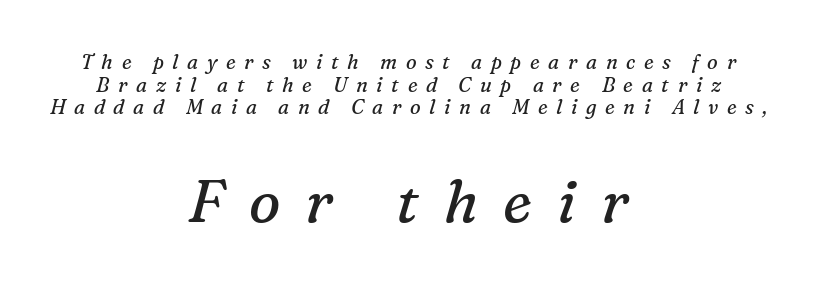
Proportional: the letters do not fall into vertical columns. The letters look calm and open, with moderate or lighter stems. What's the leading like? Squeezed, with rows nearly overlapping. Emphasis-style slanted type is in use. Check under the words: just untouched page.
